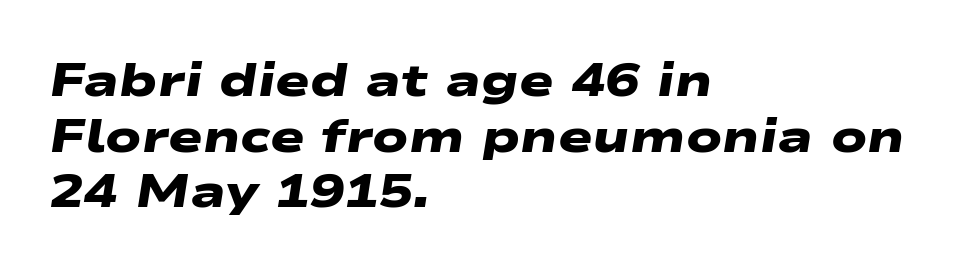
The image shows 46 px heavy, wide sans-serif type; set left-aligned, line spacing 1.21x, normal letter spacing, not underlined; low stroke contrast and a medium x-height.
